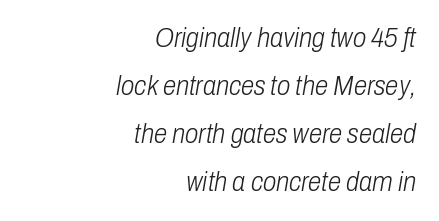
Q: Is the text bold? A: No.
Q: Is the text italic (slanted)? A: Yes, it leans right by about 10 degrees.
Q: Is the text underlined? A: No.
Q: How is the paragraph aligned? A: Right-aligned.
Q: Is the spacing between letters normal or unusually wide? A: Normal.
